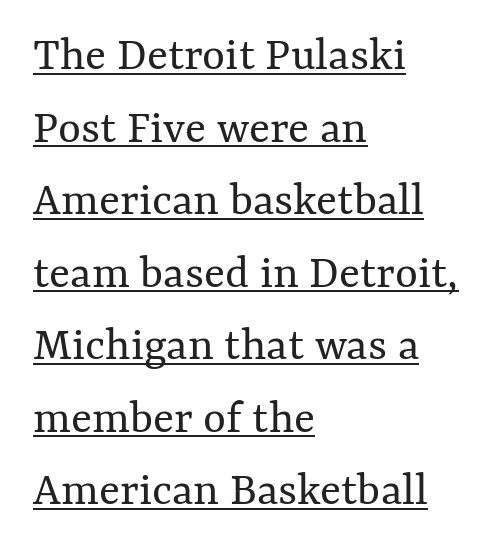
The lettering holds an erect, upright posture throughout. Line spacing here is normal. The passage shown has conventional tracking throughout. The rendering anchors every line to the left-hand side. Is this a fixed-width face? No — the glyphs have proportional, varying widths. Underline: present.
